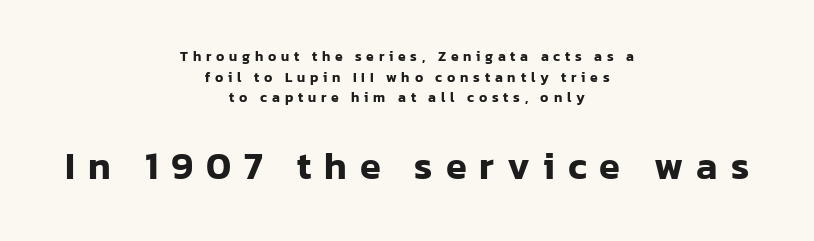
The image shows 38 px sans-serif type, upright; set centered, normal line spacing (1.47x), unusually wide letter spacing (+0.34 em), not underlined; the second (bottom) block is 2.71x larger; low stroke contrast and a medium x-height.
